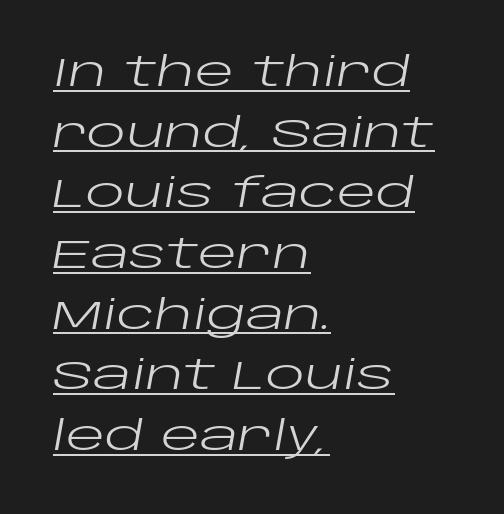
Spacing verdict: proportional, widths tailored to each character. No extra ink here — the face is not bold. The lettering tilts uniformly, giving the passage an italic look. This sample keeps an unexceptional amount of space between lines. Students, note that the glyphs here touch the page at normal intervals. Layout note: lines flush left.
